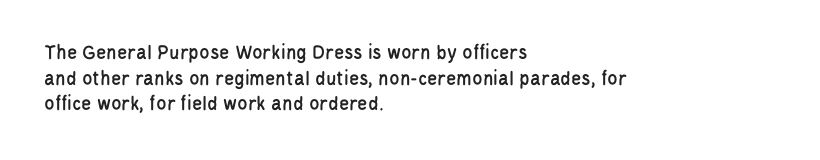
{"italic": "no", "underline": "no", "align": "left", "line_spacing_ratio": 1.22, "letter_spacing": "normal", "letter_spacing_em": 0.0, "glyph_px": 21}
